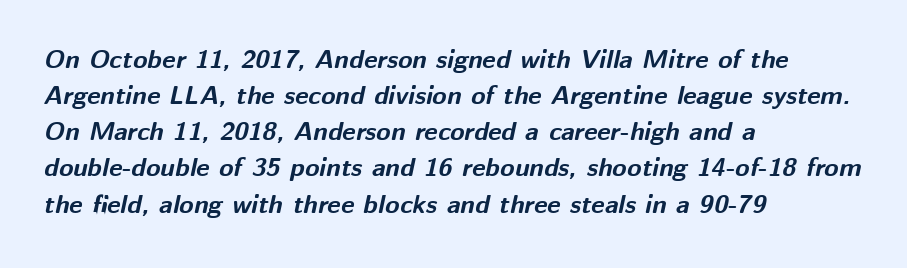
The image shows 26 px bold type, italic (leaning right); set left-aligned, normal line spacing (1.39x), normal letter spacing, not underlined.
